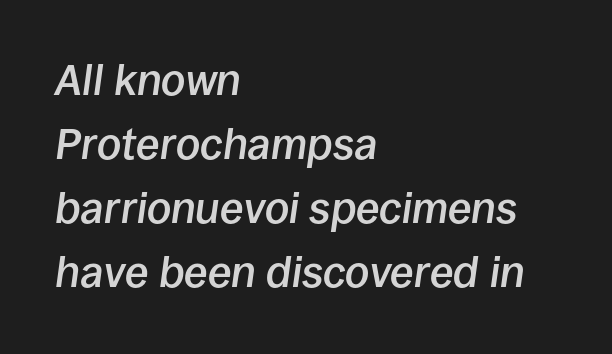
Whoever set this chose a conventional vertical rhythm. There's an unmistakable incline to the writing here. On the weight axis this lands at semibold, roughly 600. The typesetter chose a ragged-right arrangement here. No extra tracking has been applied to these lines.
